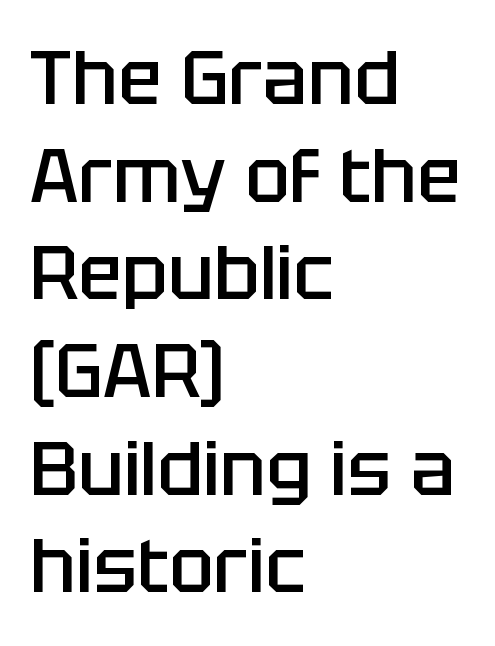
{"serif": "no", "italic": "no", "bold": "semi", "weight": "semibold", "width": "normal", "stroke_contrast": "low", "x_height": "large", "monospaced": "no", "underline": "no", "align": "left", "line_spacing": "normal", "line_spacing_ratio": 1.32, "letter_spacing": "normal", "letter_spacing_em": 0.0, "glyph_px": 74}
